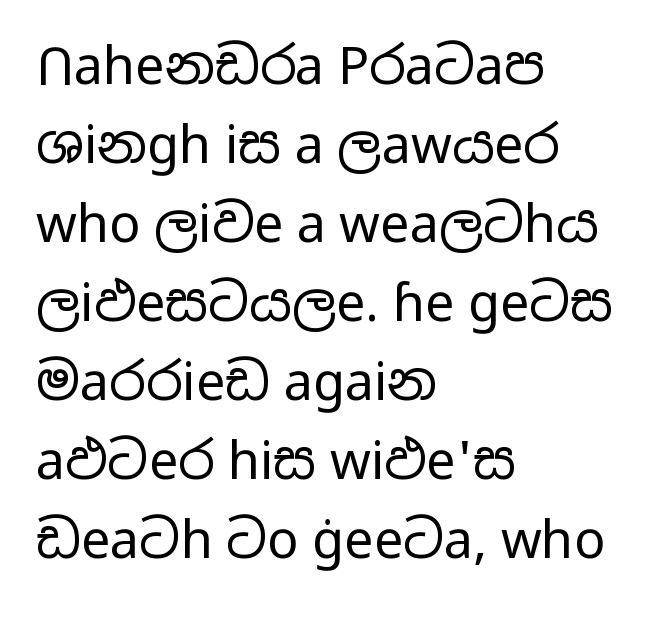
{"serif": "no", "italic": "no", "bold": "no", "weight": "regular", "width": "wide", "stroke_contrast": "low", "x_height": "medium", "monospaced": "no", "underline": "no", "align": "left", "line_spacing": "normal", "line_spacing_ratio": 1.52, "letter_spacing": "normal", "letter_spacing_em": 0.0, "glyph_px": 52}
